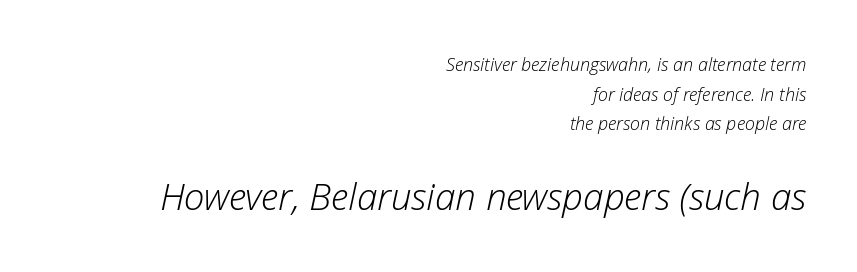
{"italic": "yes", "lean": "right", "slant_degrees": 12, "bold": "no", "weight": "light", "width": "normal", "stroke_contrast": "low", "x_height": "medium", "monospaced": "no", "underline": "no", "align": "right", "line_spacing": "normal", "line_spacing_ratio": 1.65, "letter_spacing": "normal", "letter_spacing_em": 0.0, "larger_block": "second", "size_ratio": 2.06, "glyph_px": 37}
